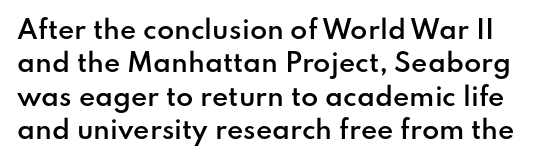
Q: Is the text bold? A: Semi-bold.
Q: Is the text italic (slanted)? A: No, it is upright.
Q: Is the text underlined? A: No.
Q: Is the spacing between letters normal or unusually wide? A: Normal.
Q: Is the spacing between lines tight, normal or loose? A: Normal.
